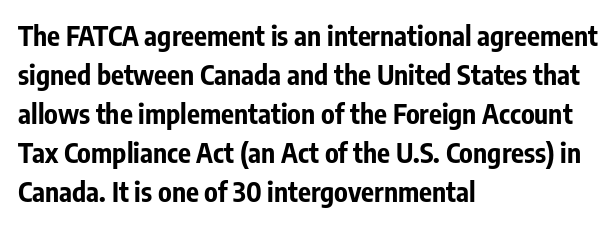
Line starts are locked; line ends wander. On the weight axis this lands at bold, roughly 700. Italic: no, the glyphs are upright roman. Glance below the letters and you will spot only blank space.
